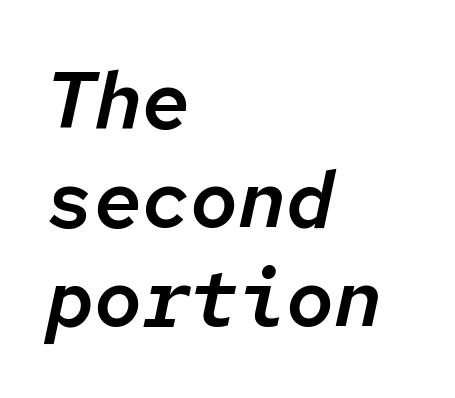
{"italic": "yes", "lean": "right", "slant_degrees": 12, "width": "normal", "stroke_contrast": "low", "x_height": "medium", "monospaced": "yes", "underline": "no", "align": "left", "line_spacing_ratio": 1.24, "letter_spacing": "normal", "letter_spacing_em": 0.0, "glyph_px": 80}
